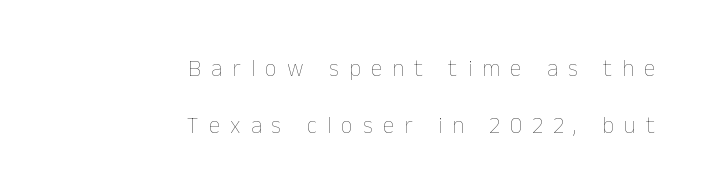
Honestly, there is no underline to notice here at all. Between one letter and the next there's a generous, obvious gap. The lines are spread far apart with generous leading. This rendering uses right alignment, leaving the left contour irregular.
